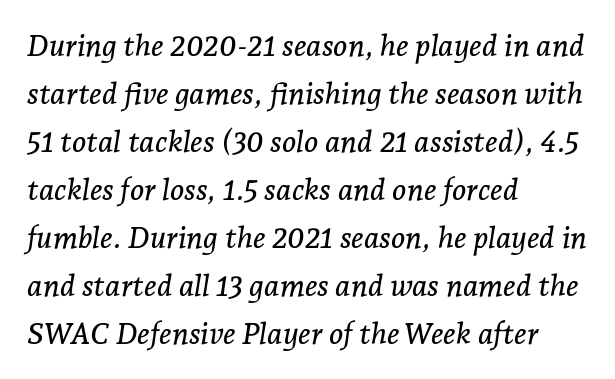
Character widths vary here, with narrow letters taking less room than wide ones. Underlining? Definitely not there. Default kerning and tracking; the words read as compact shapes. The typesetter chose a ragged-right arrangement here. Is there much room between lines? A standard amount, neither cramped nor airy. Typographically, this falls in the serif category.
